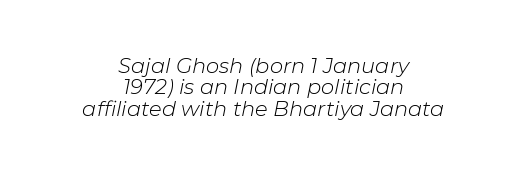
The image shows 21 px text type, italic (leaning right); set centered, tight line spacing (1.02x), normal letter spacing, not underlined.
